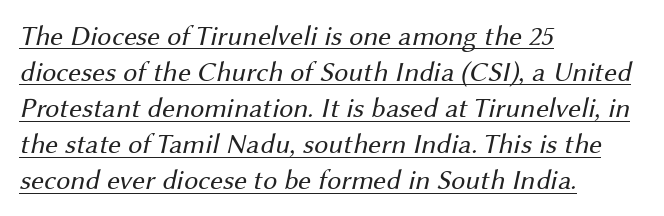
These lines sit exactly where default settings would place them. Look at the bottom of the vertical strokes: they stop flat, with no serifs. Short note: letters normally spaced. Proportional: the letters do not fall into vertical columns. The setting favours the left margin, as ordinary paragraphs usually do.
